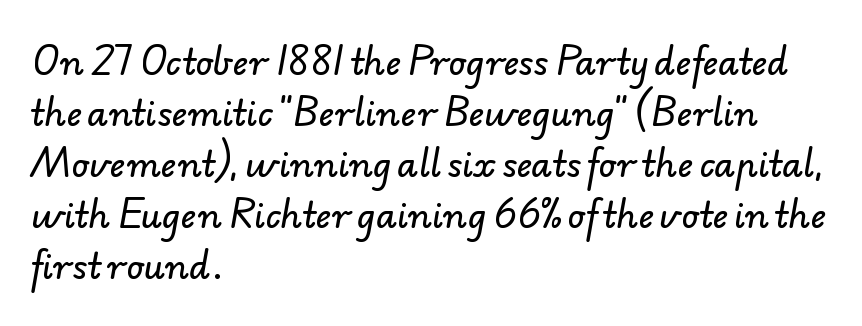
Q: Is the typeface a serif or a sans-serif typeface? A: Sans-serif.
Q: Is the text underlined? A: No.
Q: How is the paragraph aligned? A: Left-aligned.
Q: Is the spacing between letters normal or unusually wide? A: Normal.
Q: Is the spacing between lines tight, normal or loose? A: Normal.
Q: Width (condensed, normal, or wide)? A: Normal.
Q: Stroke contrast? A: Low.
Q: x-height? A: Small.
Q: Monospaced? A: No.
